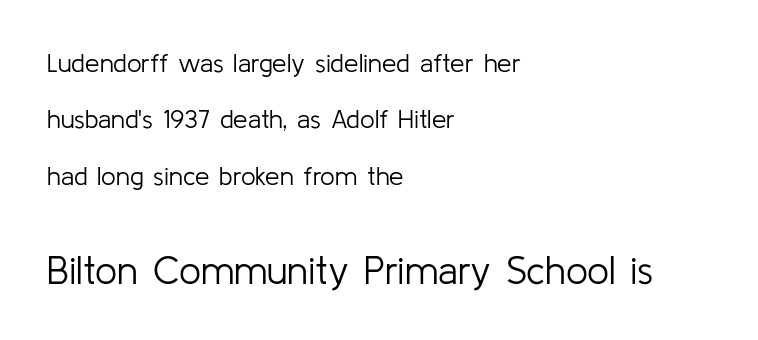
Q: Is the text bold? A: No.
Q: Is the text italic (slanted)? A: No, it is upright.
Q: Is the typeface a serif or a sans-serif typeface? A: Sans-serif.
Q: Is the text underlined? A: No.
Q: How is the paragraph aligned? A: Left-aligned.
Q: Is the spacing between letters normal or unusually wide? A: Normal.
Q: Is the spacing between lines tight, normal or loose? A: Loose.
Q: Which block of text is set in a larger size, the first (top) or the second (bottom)? A: The second (bottom) one.
Q: Width (condensed, normal, or wide)? A: Normal.
Q: Stroke contrast? A: Low.
Q: x-height? A: Medium.
Q: Monospaced? A: No.
